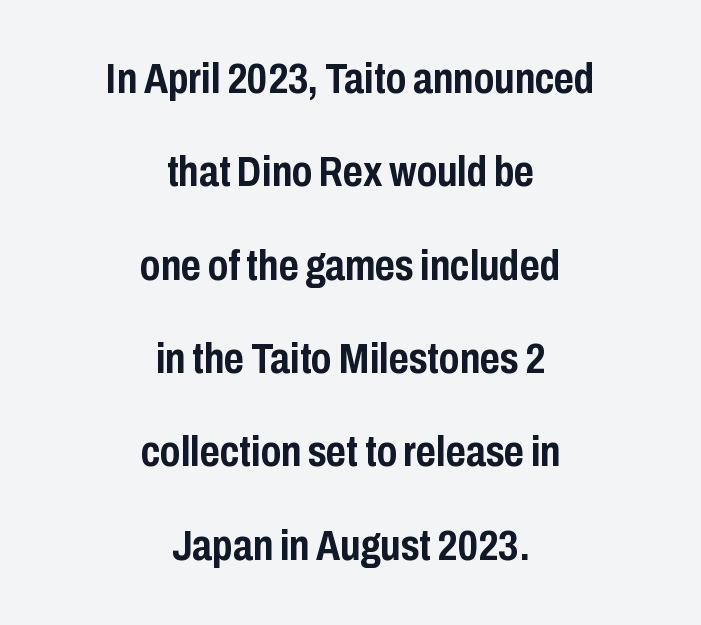
{"serif": "no", "italic": "no", "bold": "yes", "weight": "semibold", "width": "condensed", "stroke_contrast": "low", "x_height": "medium", "monospaced": "no", "underline": "no", "align": "center", "line_spacing": "loose", "line_spacing_ratio": 2.17, "letter_spacing": "normal", "letter_spacing_em": 0.0, "glyph_px": 43}
